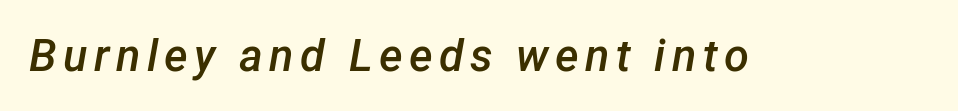
Q: Is the text bold? A: Semi-bold.
Q: Is the text italic (slanted)? A: Yes, it leans right by about 12 degrees.
Q: Is the text underlined? A: No.
Q: Width (condensed, normal, or wide)? A: Normal.
Q: Stroke contrast? A: Low.
Q: x-height? A: Medium.
Q: Monospaced? A: No.
